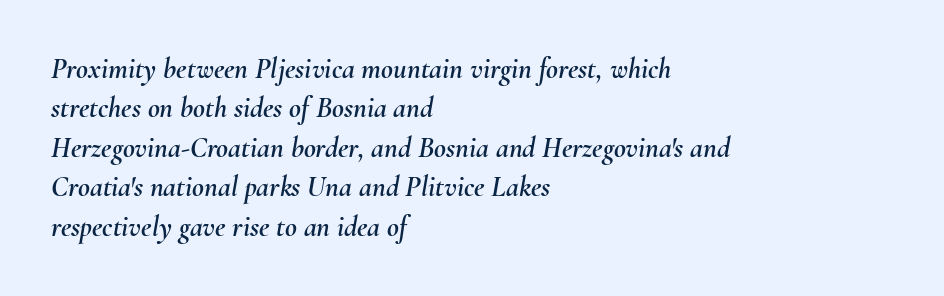
The font's italic variant was chosen for this text. This sample is left-justified, so line endings fall wherever the words run out. Is this a fixed-width face? No — the glyphs have proportional, varying widths. Students, observe: this is what conventionally led text looks like.
